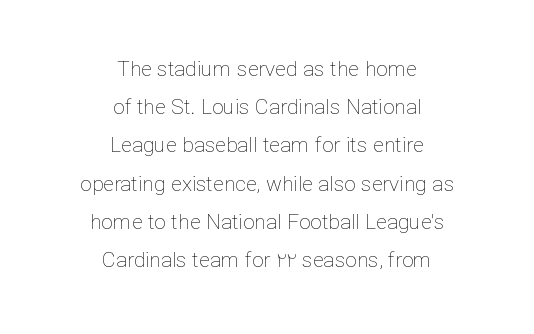
The image shows 21 px text type, upright; set centered, line spacing 1.82x, normal letter spacing, not underlined.
